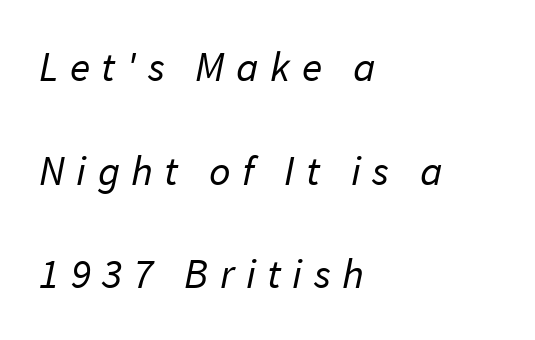
The image shows 42 px regular-weight sans-serif type; set left-aligned, loose line spacing (2.47x), unusually wide letter spacing (+0.27 em), not underlined; low stroke contrast and a medium x-height.
